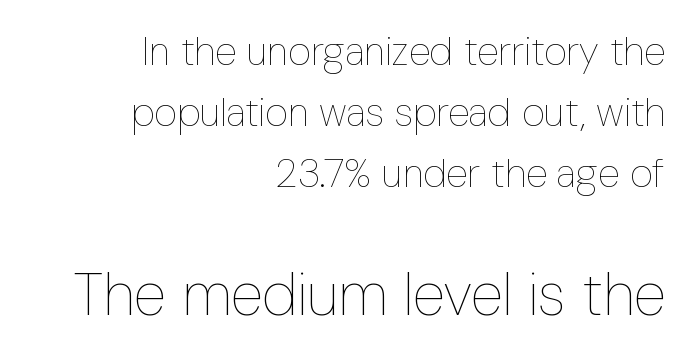
Q: Is the text bold? A: No.
Q: Is the text italic (slanted)? A: No, it is upright.
Q: Is the text underlined? A: No.
Q: How is the paragraph aligned? A: Right-aligned.
Q: Is the spacing between letters normal or unusually wide? A: Normal.
Q: Is the spacing between lines tight, normal or loose? A: Normal.
Q: Which block of text is set in a larger size, the first (top) or the second (bottom)? A: The second (bottom) one.
Q: Width (condensed, normal, or wide)? A: Condensed.
Q: Stroke contrast? A: Low.
Q: x-height? A: Medium.
Q: Monospaced? A: No.
